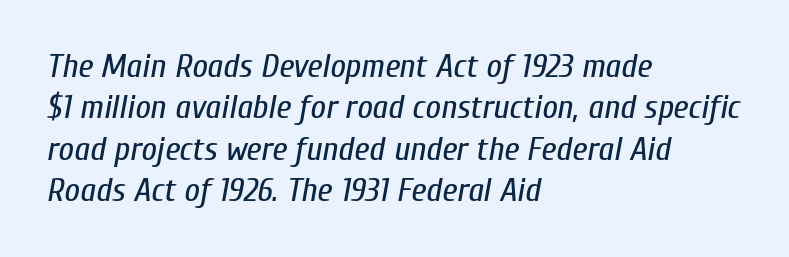
{"italic": "yes", "lean": "right", "slant_degrees": 10, "bold": "no", "weight": "regular", "width": "condensed", "stroke_contrast": "low", "x_height": "medium", "monospaced": "no", "underline": "no", "align": "left", "line_spacing_ratio": 1.22, "letter_spacing": "normal", "letter_spacing_em": 0.0, "glyph_px": 34}
